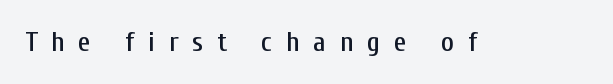
The image shows 28 px condensed sans-serif type, upright; set unusually wide letter spacing (+0.49 em), not underlined; low stroke contrast and a medium x-height.
